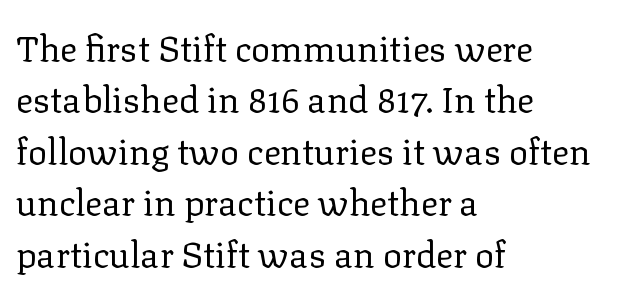
Underline: absent. Posture: vertical. The rag falls on the right side of this text block. Bold? No — there's no thickening of the strokes. The line-height multiplier appears to be the usual default.
